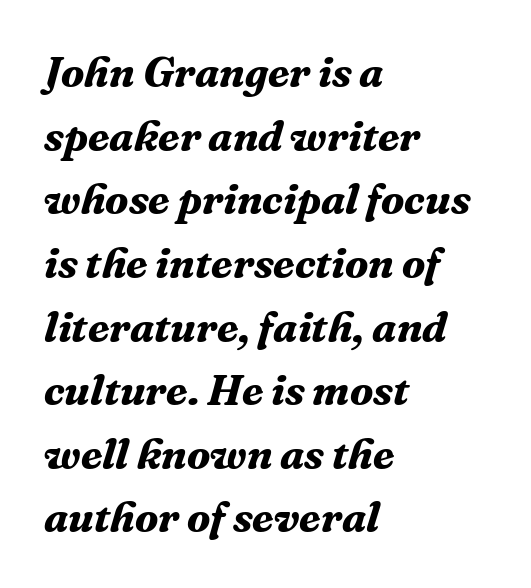
The image shows 43 px bold serif type, italic (leaning right); set left-aligned, normal line spacing (1.48x), normal letter spacing, not underlined; medium stroke contrast and a medium x-height.
